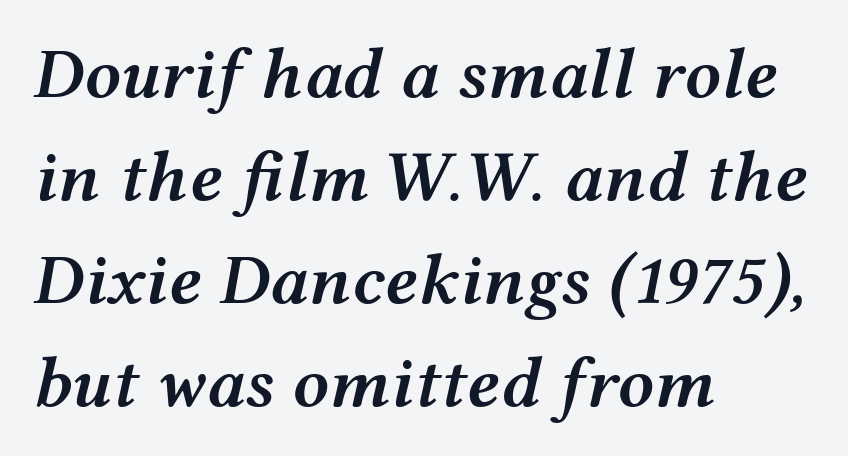
The image shows 72 px semibold, wide type, italic (leaning right); set left-aligned, normal line spacing (1.43x), normal letter spacing, not underlined; medium stroke contrast and a medium x-height.
